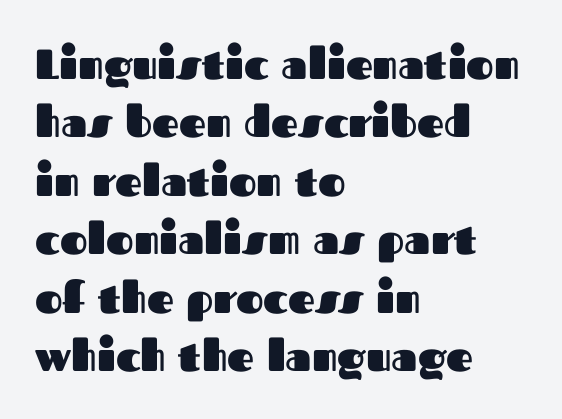
Q: Is the text bold? A: Yes.
Q: Is the text italic (slanted)? A: No, it is upright.
Q: Is the typeface a serif or a sans-serif typeface? A: Sans-serif.
Q: Is the text underlined? A: No.
Q: How is the paragraph aligned? A: Left-aligned.
Q: Is the spacing between letters normal or unusually wide? A: Normal.
Q: Is the spacing between lines tight, normal or loose? A: Normal.
Q: Width (condensed, normal, or wide)? A: Normal.
Q: Stroke contrast? A: Medium.
Q: x-height? A: Medium.
Q: Monospaced? A: No.
